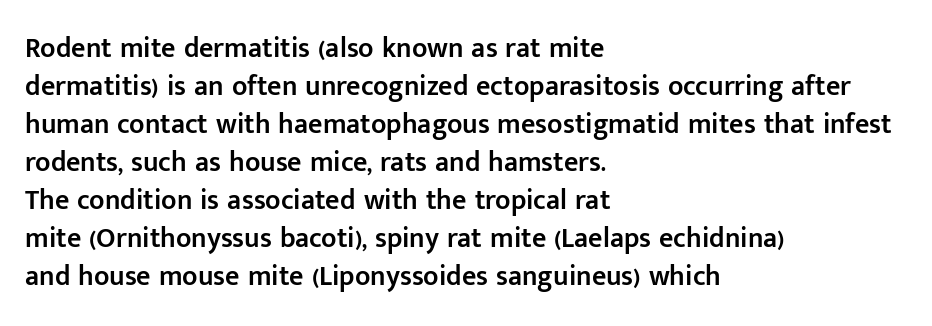
The image shows 28 px semibold sans-serif type, upright; set left-aligned, normal line spacing (1.36x), normal letter spacing, not underlined; low stroke contrast and a medium x-height.
